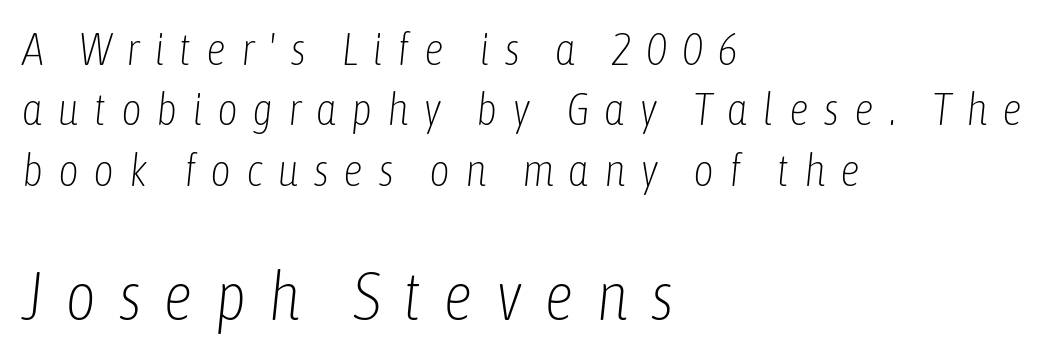
The image shows 67 px light, condensed type, italic (leaning right); set left-aligned, normal line spacing (1.34x), unusually wide letter spacing (+0.32 em), not underlined; the second (bottom) block is 1.49x larger; low stroke contrast and a medium x-height.
